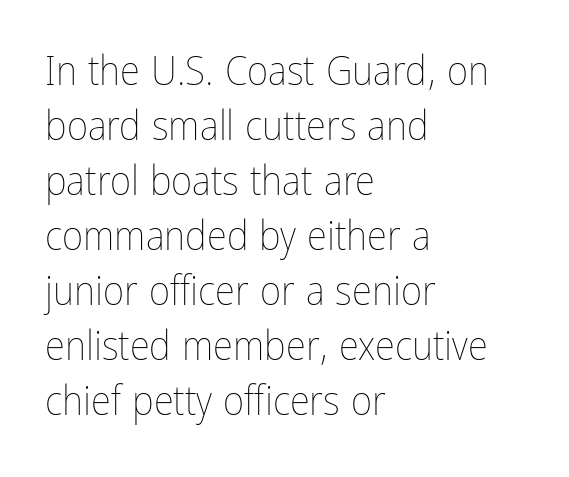
Standard letterfit; no display-style spreading of the glyphs. Think of a printed novel: that variable character pitch is what you see here. Bold? No — there's no thickening of the strokes. Line starts are locked; line ends wander. A roman cut, with each character standing at attention. Students, observe: this is what conventionally led text looks like.
